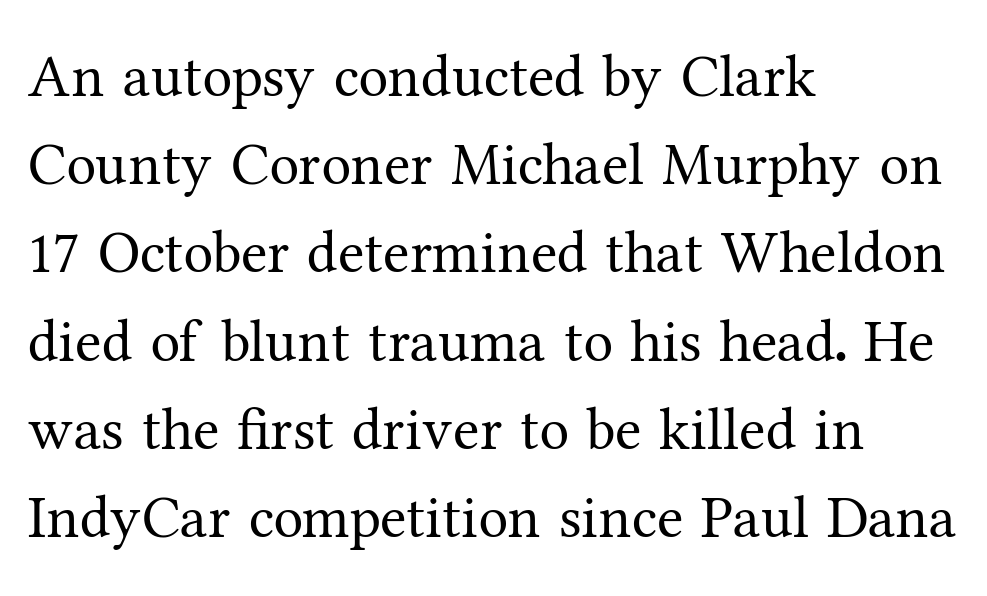
Looks like regular typesetting: each glyph gets only the width it needs. No italicization has been applied; the sample stays upright. In terms of leading, this rendering sits right in the middle. Unlike a clean sans, this face finishes its strokes with serifs. Stem width sits at or under what a default text font uses. Inter-character spacing is left at the font's built-in metrics.
